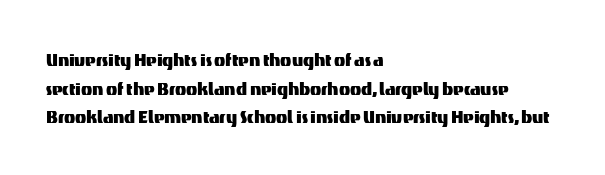
The image shows 23 px text type, upright; set left-aligned, normal line spacing (1.25x), normal letter spacing, not underlined.
